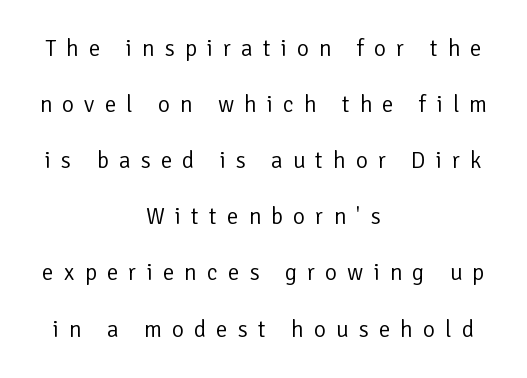
{"italic": "no", "bold": "no", "underline": "no", "align": "center", "line_spacing": "loose", "line_spacing_ratio": 2.44, "letter_spacing": "wide", "letter_spacing_em": 0.44, "glyph_px": 23}
